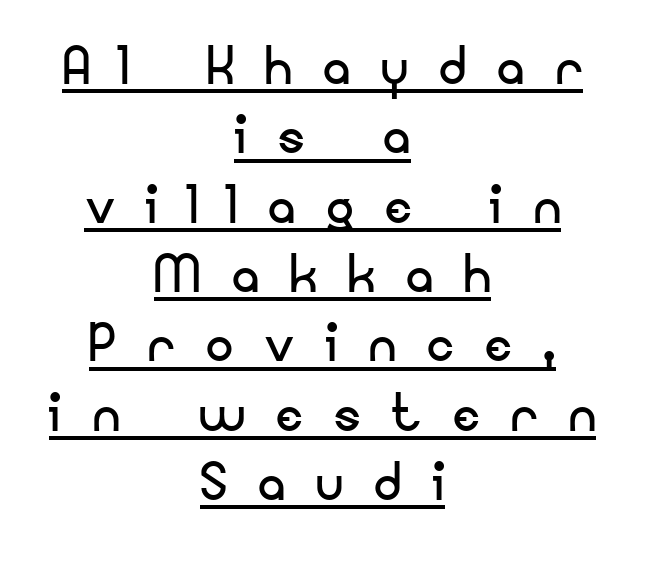
The image shows 68 px regular-weight sans-serif type, upright; set centered, tight line spacing (1.02x), unusually wide letter spacing (+0.46 em), underlined; low stroke contrast and a small x-height.
